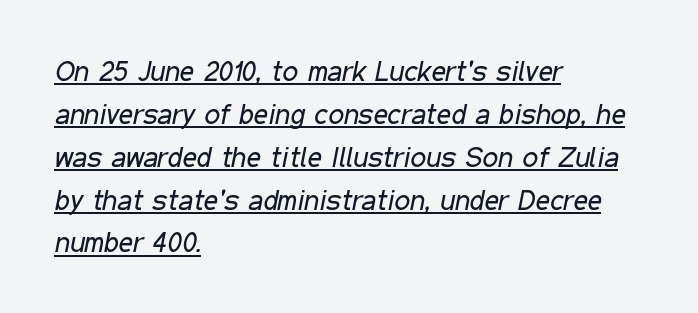
Q: Is the text bold? A: No.
Q: Is the text italic (slanted)? A: Yes, it leans right by about 11 degrees.
Q: Is the text underlined? A: Yes.
Q: How is the paragraph aligned? A: Left-aligned.
Q: Is the spacing between letters normal or unusually wide? A: Normal.
Q: Is the spacing between lines tight, normal or loose? A: Normal.
Q: Width (condensed, normal, or wide)? A: Condensed.
Q: Stroke contrast? A: Low.
Q: x-height? A: Medium.
Q: Monospaced? A: No.
